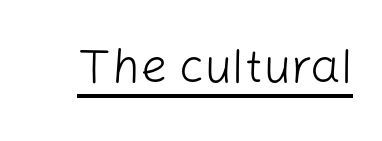
Check where the strokes stop: nothing finishes them off — pure sans. Weight: not bold — regular or lighter. You could not count columns in this text — the font is proportionally spaced. Every character sits straight up, as roman type does. A rule runs beneath these lines of type. Words appear dense and cohesive because spacing is normal.
